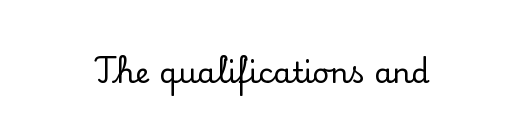
Q: Is the text italic (slanted)? A: No, it is upright.
Q: Is the typeface a serif or a sans-serif typeface? A: Serif.
Q: Is the text underlined? A: No.
Q: Is the spacing between letters normal or unusually wide? A: Normal.
Q: Width (condensed, normal, or wide)? A: Normal.
Q: Stroke contrast? A: Low.
Q: x-height? A: Small.
Q: Monospaced? A: No.
